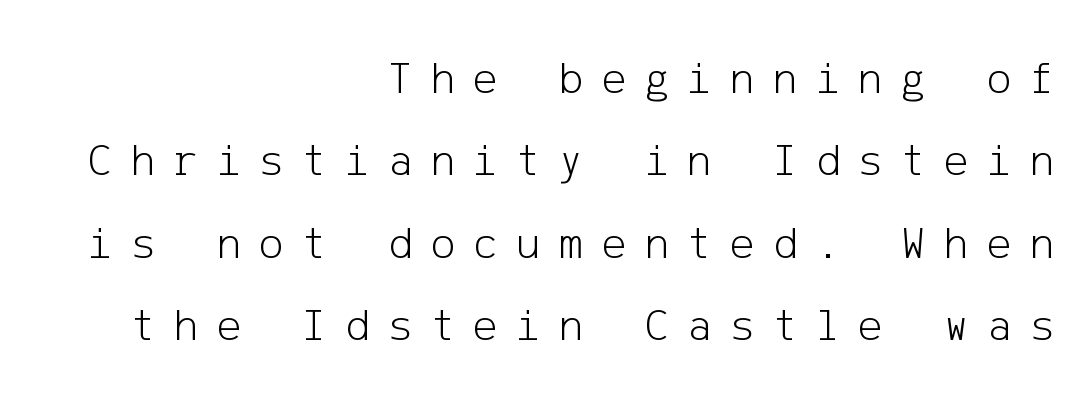
The image shows 46 px light sans-serif type, upright; set right-aligned, line spacing 1.79x, unusually wide letter spacing (+0.4 em), not underlined; low stroke contrast and a medium x-height.
